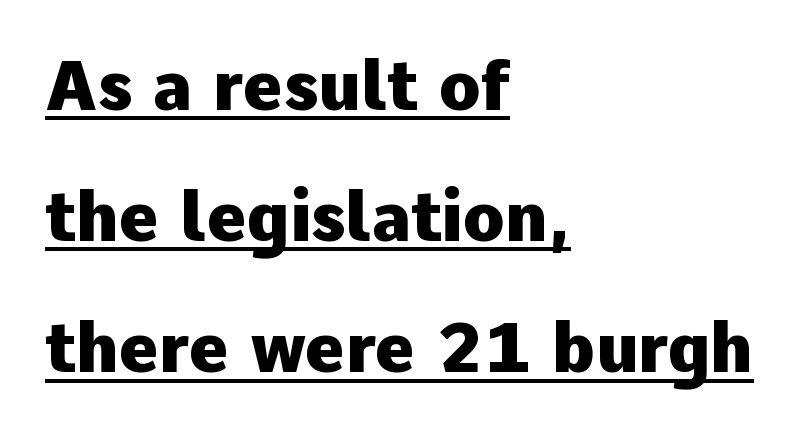
Notice how the stems are strictly vertical — no italics here. In terms of leading, this rendering errs on the spacious side. Compared with a centered layout, this one pins lines to the left instead. Descenders here cross a horizontal rule under the line. Spacing verdict: proportional, widths tailored to each character.
